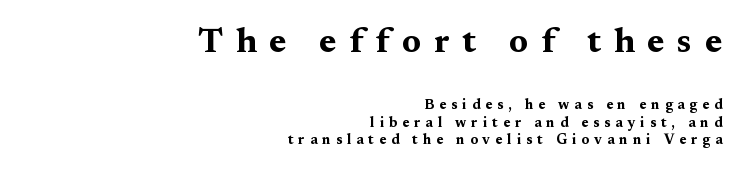
The image shows 35 px bold, wide serif type, upright; set right-aligned, normal line spacing (1.26x), unusually wide letter spacing (+0.36 em), not underlined; the first (top) block is 2.5x larger; medium stroke contrast and a medium x-height.
